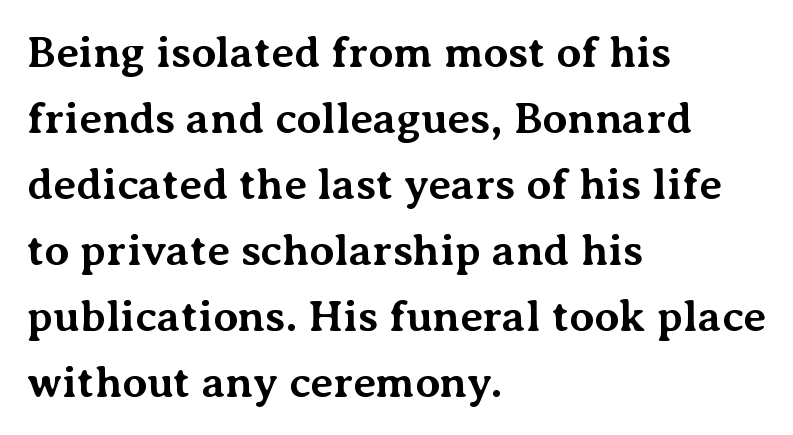
Here the designer chose a conventional face with non-uniform glyph widths. The paragraph has a hard left edge and a soft right edge. Honestly, there is no underline to notice here at all. Look at the bottom of the vertical strokes: they flare into serifs here. Its strokes are broad and dark, the hallmark of bold type.
